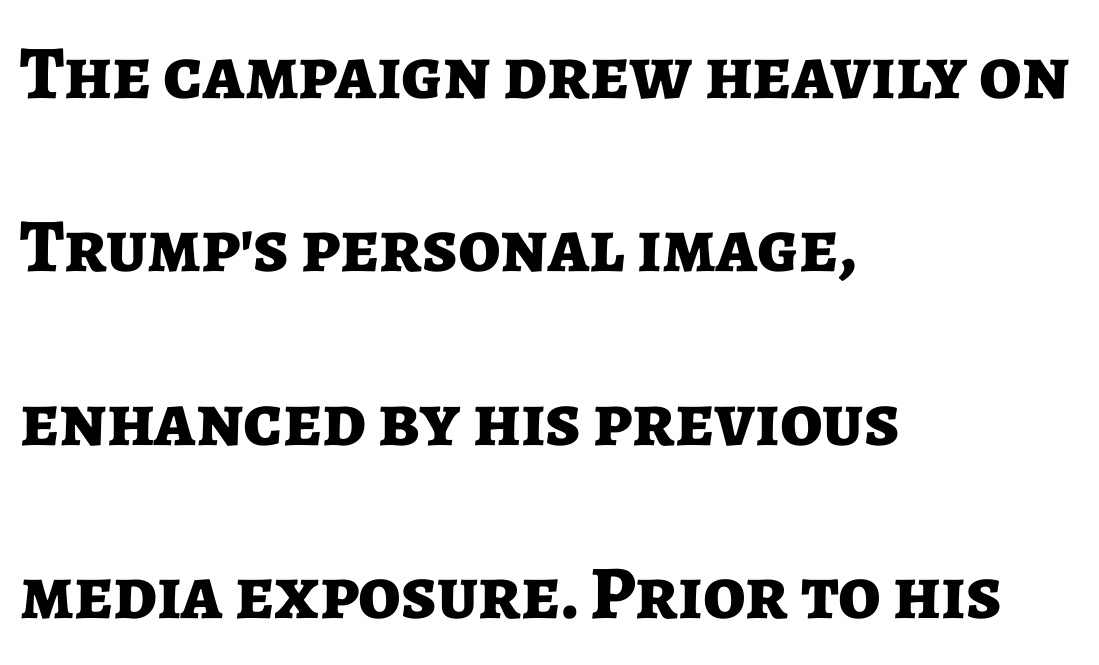
{"serif": "no", "italic": "no", "bold": "yes", "weight": "bold", "width": "normal", "stroke_contrast": "low", "x_height": "medium", "monospaced": "no", "underline": "no", "align": "left", "line_spacing": "loose", "line_spacing_ratio": 2.28, "letter_spacing": "normal", "letter_spacing_em": 0.0, "glyph_px": 76}
